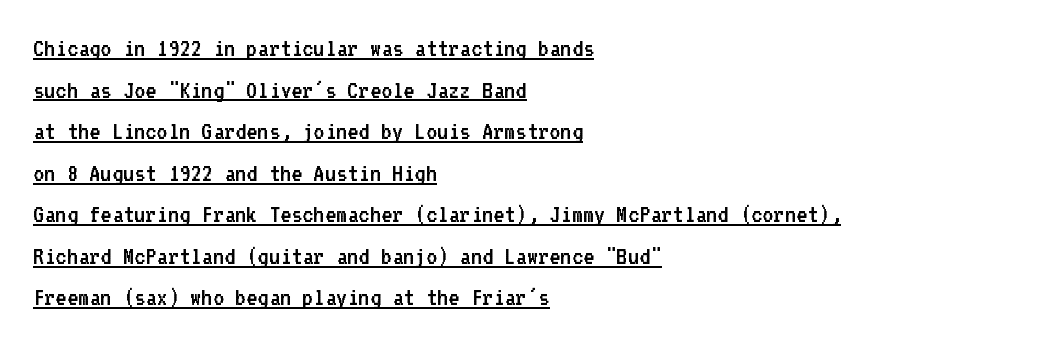
{"italic": "no", "bold": "no", "underline": "yes", "align": "left", "line_spacing": "normal", "line_spacing_ratio": 1.54, "letter_spacing": "normal", "letter_spacing_em": 0.0, "glyph_px": 27}
